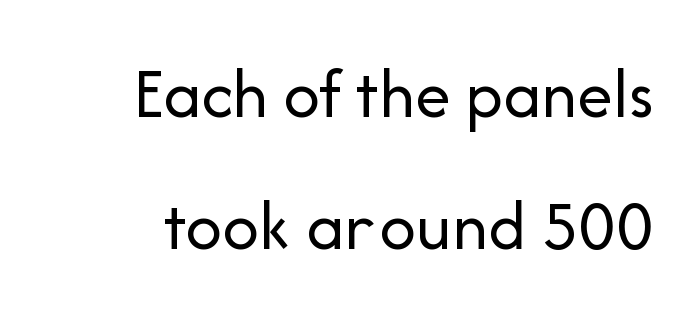
The image shows 72 px regular-weight sans-serif type, upright; set line spacing 1.84x, normal letter spacing, not underlined; low stroke contrast and a medium x-height.
